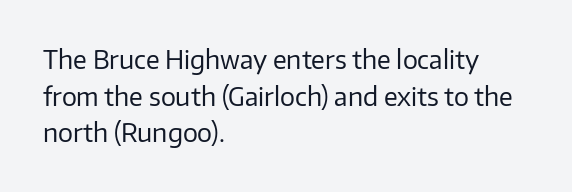
Q: Is the text bold? A: No.
Q: Is the text italic (slanted)? A: No, it is upright.
Q: Is the text underlined? A: No.
Q: How is the paragraph aligned? A: Left-aligned.
Q: Is the spacing between letters normal or unusually wide? A: Normal.
Q: Is the spacing between lines tight, normal or loose? A: Normal.
